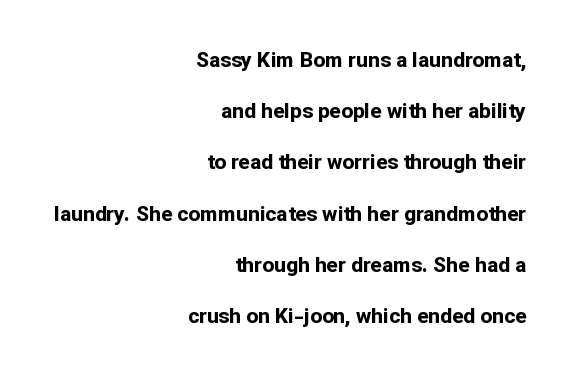
Q: Is the text bold? A: Yes.
Q: Is the text italic (slanted)? A: No, it is upright.
Q: Is the text underlined? A: No.
Q: How is the paragraph aligned? A: Right-aligned.
Q: Is the spacing between letters normal or unusually wide? A: Normal.
Q: Is the spacing between lines tight, normal or loose? A: Loose.
